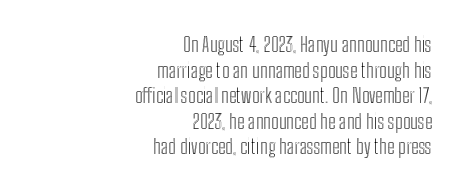
Q: Is the text italic (slanted)? A: No, it is upright.
Q: Is the text underlined? A: No.
Q: How is the paragraph aligned? A: Right-aligned.
Q: Is the spacing between letters normal or unusually wide? A: Normal.
Q: Is the spacing between lines tight, normal or loose? A: Normal.
